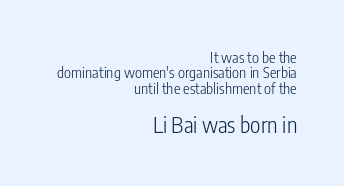
Q: Is the text bold? A: No.
Q: Is the text italic (slanted)? A: No, it is upright.
Q: Is the text underlined? A: No.
Q: How is the paragraph aligned? A: Right-aligned.
Q: Is the spacing between letters normal or unusually wide? A: Normal.
Q: Is the spacing between lines tight, normal or loose? A: Tight.
Q: Which block of text is set in a larger size, the first (top) or the second (bottom)? A: The second (bottom) one.
